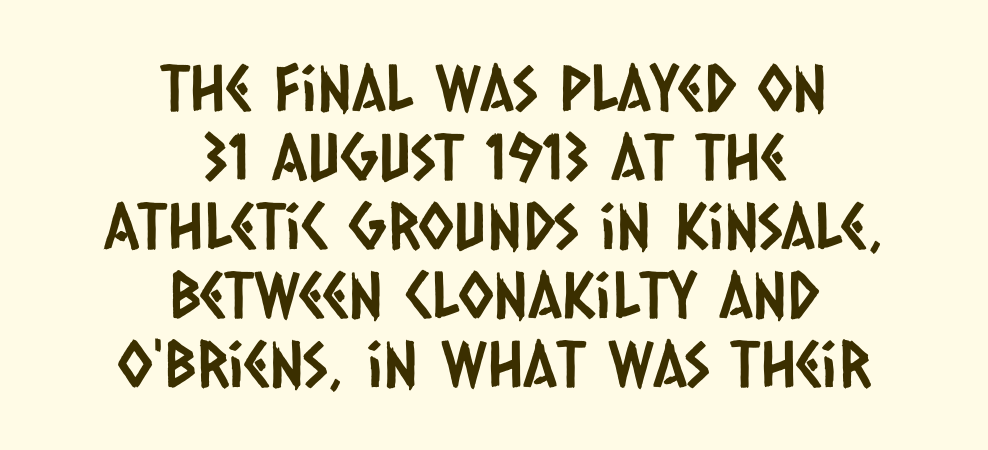
Type without underlining. Notice how the passage keeps no hard edge, just a central spine. Each new line begins almost immediately beneath the previous one. The passage shown is typed in a proportional face where columns would drift.
